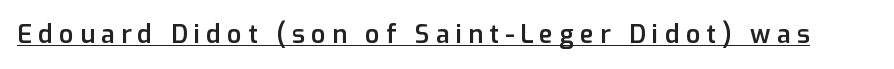
{"italic": "no", "bold": "semi", "underline": "yes", "letter_spacing": "wide", "letter_spacing_em": 0.25, "glyph_px": 25}
